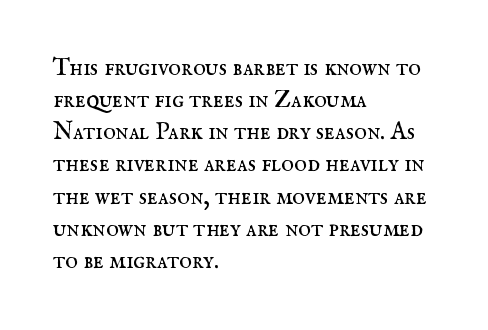
The image shows 24 px text type, upright; set left-aligned, normal line spacing (1.34x), normal letter spacing, not underlined.
